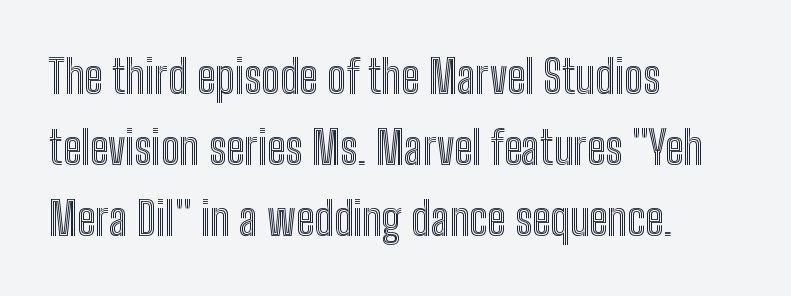
{"italic": "no", "width": "condensed", "x_height": "medium", "monospaced": "no", "underline": "no", "align": "left", "line_spacing": "normal", "line_spacing_ratio": 1.58, "letter_spacing": "normal", "letter_spacing_em": 0.0, "glyph_px": 45}
